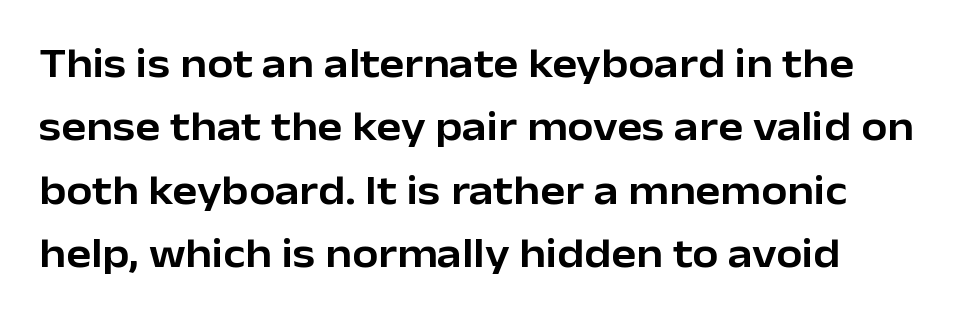
The rendering shows plain stroke endings on the letterforms — a sans-serif design. Whoever set this chose a conventional vertical rhythm. Character widths vary here, with narrow letters taking less room than wide ones. Each word holds together tightly as a unit, with standard inter-letter gaps. The lines are quadded left. Ascenders rise straight up at ninety degrees.
